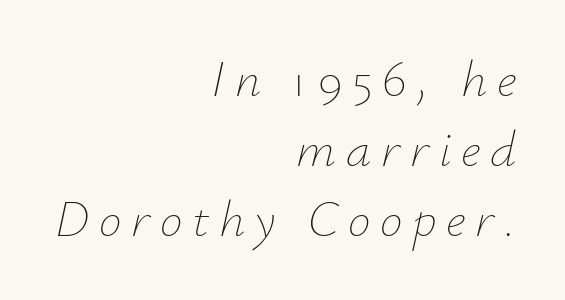
Underline: absent. Weight: regular or lighter. You could not count columns in this text — the font is proportionally spaced. You can tell it's italic because the verticals aren't actually vertical. This rendering uses right alignment, leaving the left contour irregular.
